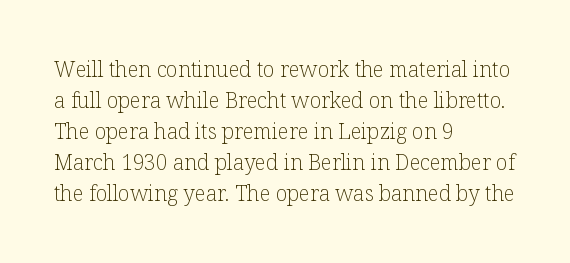
{"italic": "no", "bold": "no", "underline": "no", "align": "left", "line_spacing": "normal", "line_spacing_ratio": 1.48, "letter_spacing": "normal", "letter_spacing_em": 0.0, "glyph_px": 21}
